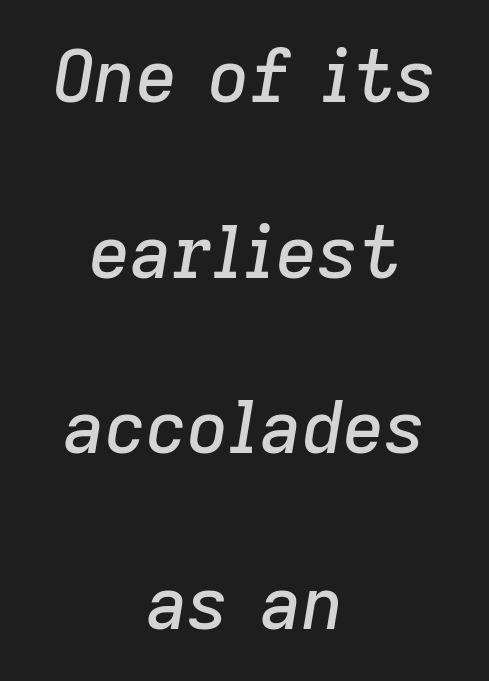
The rag falls on both sides of this text block equally. Nothing unusual about the tracking: characters are spaced as the font intends. Clear beneath every line of the passage. Posture: slanted. This sample has the flowing, uneven cadence of proportional lettering.
